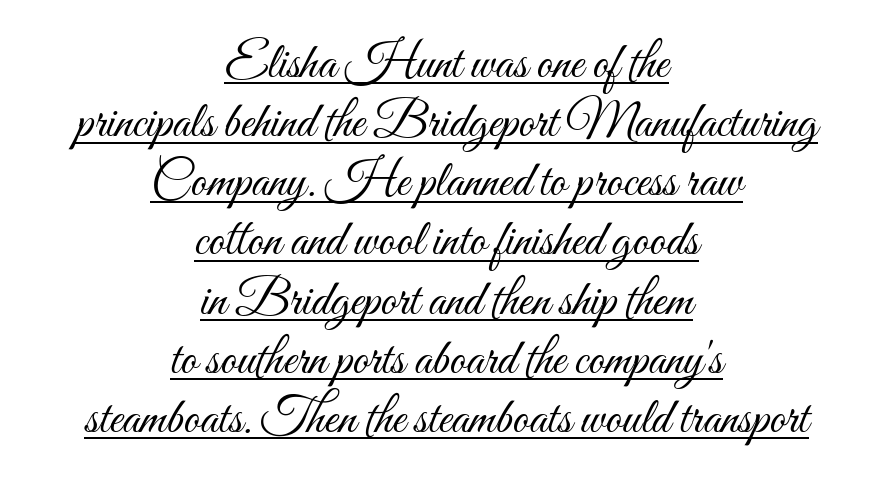
Q: Is the text bold? A: No.
Q: Is the text italic (slanted)? A: Yes.
Q: Is the text underlined? A: Yes.
Q: How is the paragraph aligned? A: Centered.
Q: Is the spacing between letters normal or unusually wide? A: Normal.
Q: Width (condensed, normal, or wide)? A: Condensed.
Q: Stroke contrast? A: Medium.
Q: x-height? A: Small.
Q: Monospaced? A: No.
